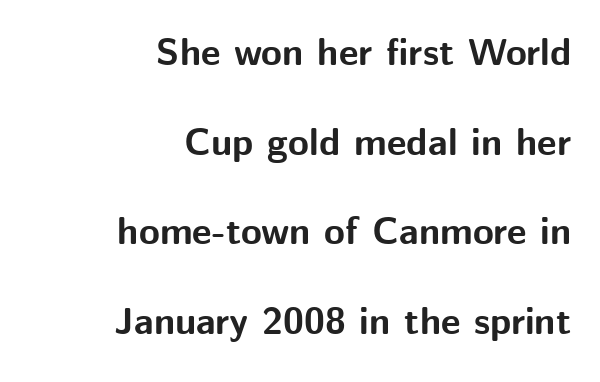
Q: Is the text bold? A: Yes.
Q: Is the text italic (slanted)? A: No, it is upright.
Q: Is the typeface a serif or a sans-serif typeface? A: Sans-serif.
Q: Is the text underlined? A: No.
Q: How is the paragraph aligned? A: Right-aligned.
Q: Is the spacing between letters normal or unusually wide? A: Normal.
Q: Is the spacing between lines tight, normal or loose? A: Loose.
Q: Width (condensed, normal, or wide)? A: Normal.
Q: Stroke contrast? A: Medium.
Q: x-height? A: Medium.
Q: Monospaced? A: No.
